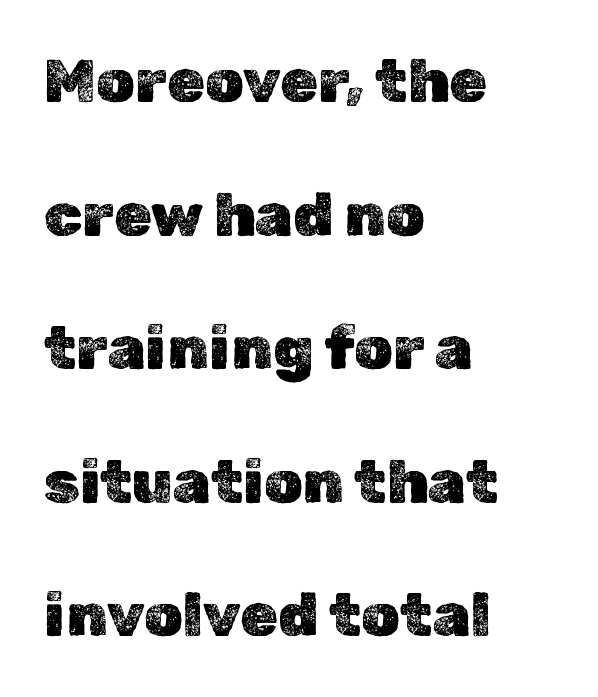
The space between consecutive lines is lavish. These lines are set flush left with a ragged right edge. Letters rest on an invisible, unmarked baseline. Words appear dense and cohesive because spacing is normal. This sample has the flowing, uneven cadence of proportional lettering.
